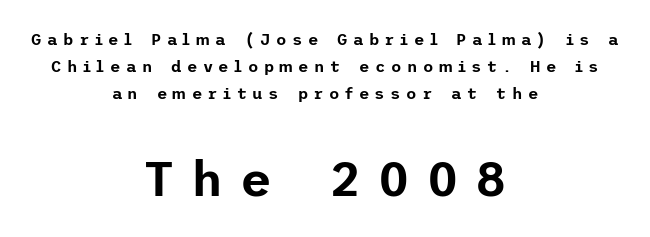
{"serif": "no", "italic": "no", "width": "normal", "stroke_contrast": "low", "x_height": "medium", "underline": "no", "align": "center", "line_spacing": "normal", "line_spacing_ratio": 1.7, "letter_spacing": "wide", "letter_spacing_em": 0.34, "larger_block": "second", "size_ratio": 3.06, "glyph_px": 49}
